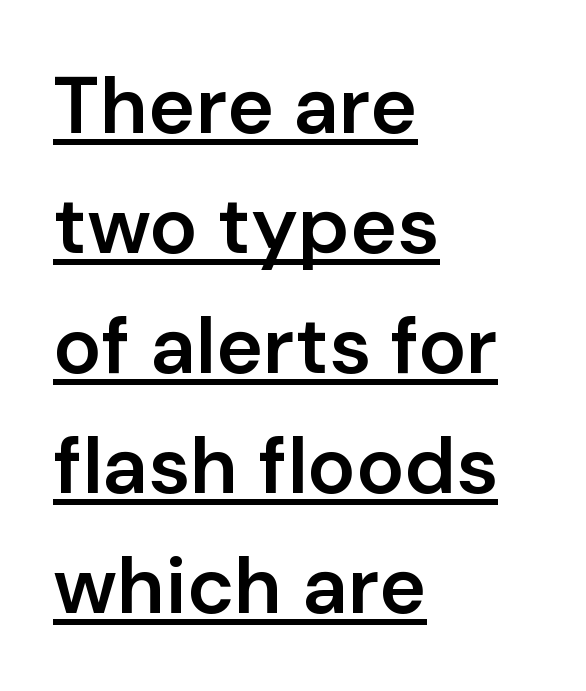
Layout note: lines flush left. In designer terms, the underline attribute is active on this setting. Normally led — the rows are evenly, conventionally spaced. Is the letter spacing exaggerated? No — it looks like the ordinary default. Do the characters align in a grid? No, the font is proportional. A sans-serif font was chosen for this passage.
